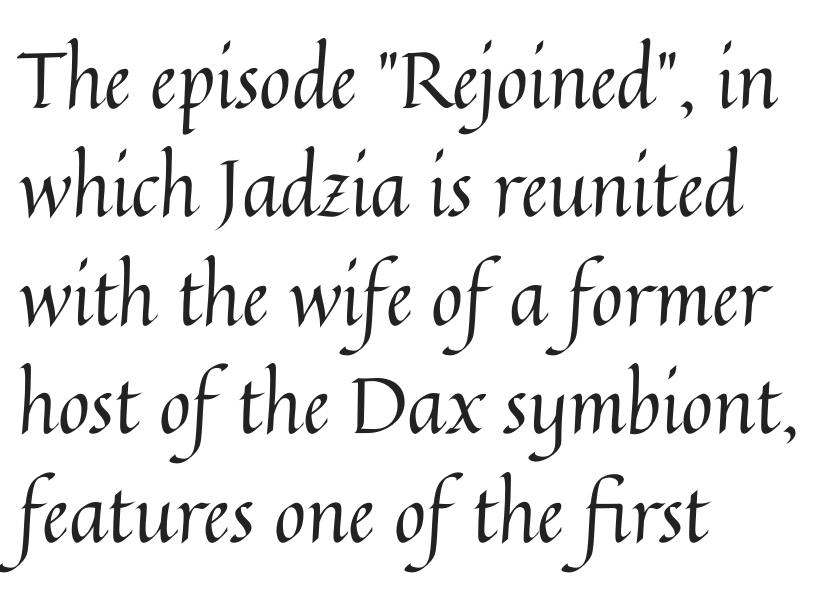
{"bold": "no", "weight": "regular", "width": "normal", "stroke_contrast": "medium", "x_height": "medium", "monospaced": "no", "underline": "no", "align": "left", "line_spacing": "normal", "line_spacing_ratio": 1.39, "letter_spacing": "normal", "letter_spacing_em": 0.0, "glyph_px": 78}
